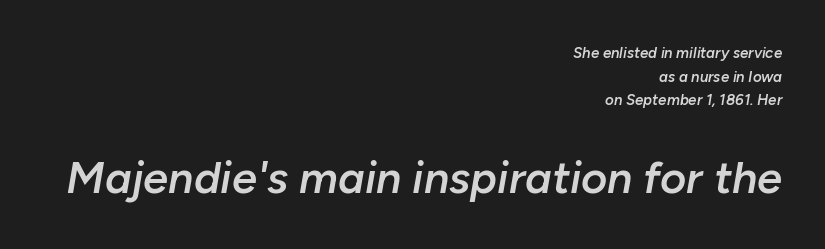
The image shows 45 px semibold type, italic (leaning right); set right-aligned, normal line spacing (1.58x), normal letter spacing, not underlined; the second (bottom) block is 3.0x larger; low stroke contrast and a medium x-height.
